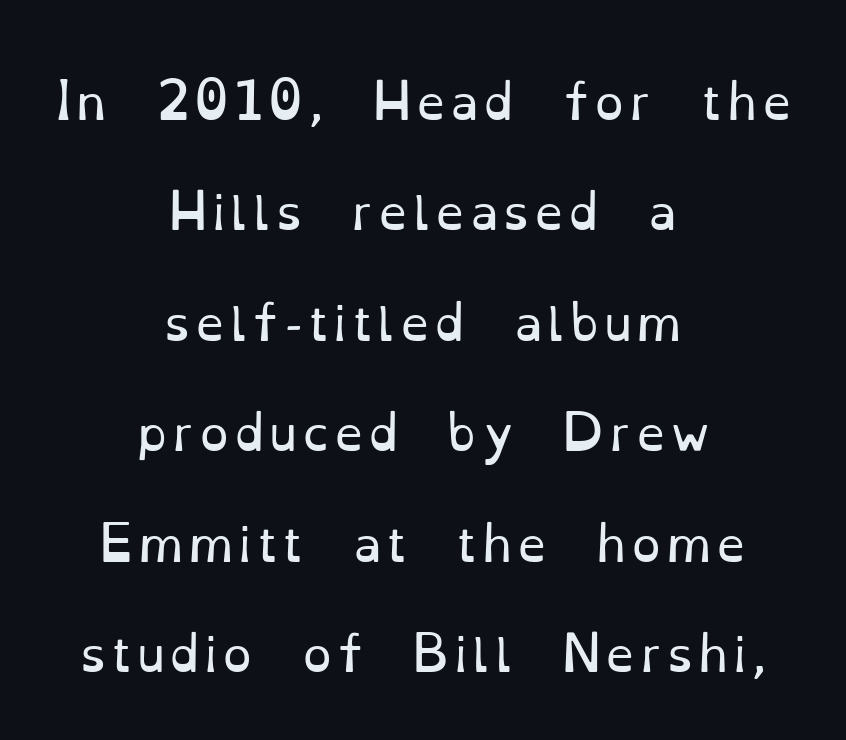
{"serif": "yes", "italic": "no", "bold": "no", "weight": "regular", "width": "normal", "stroke_contrast": "low", "x_height": "small", "monospaced": "no", "underline": "no", "align": "center", "line_spacing": "loose", "line_spacing_ratio": 2.35, "glyph_px": 47}
